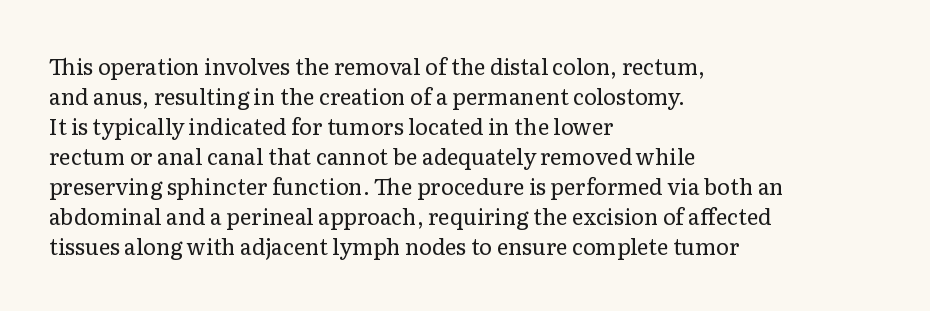
The image shows 22 px text type, upright; set left-aligned, normal line spacing (1.36x), normal letter spacing, not underlined.
